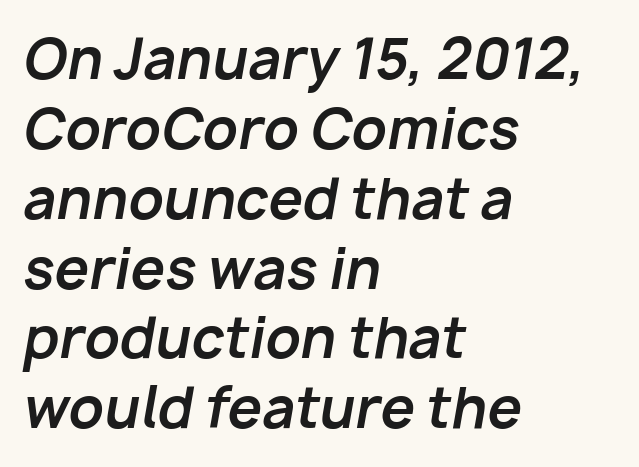
Chunky letters — that's bold for sure. Compared with ordinary roman type, these characters are visibly tilted. A normal amount of white space separates one row of letters from the next. Glance below the letters and you will spot only blank space. Students, note that the glyphs here touch the page at normal intervals.
